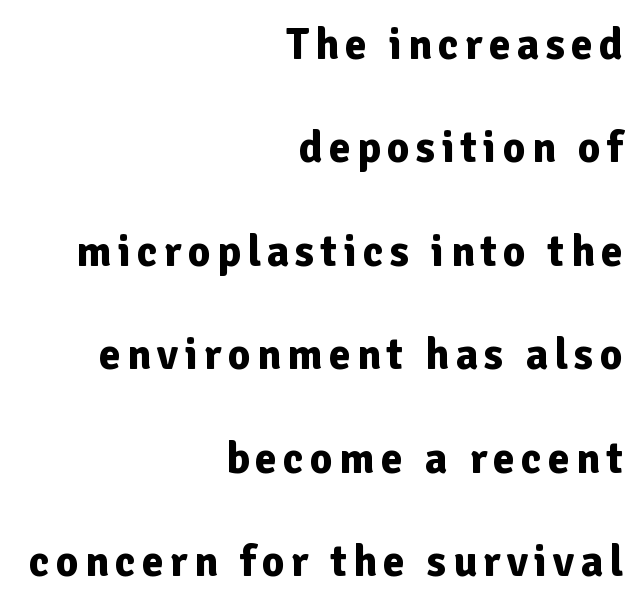
The image shows 44 px bold sans-serif type, upright; set right-aligned, loose line spacing (2.35x), not underlined; low stroke contrast and a medium x-height.
